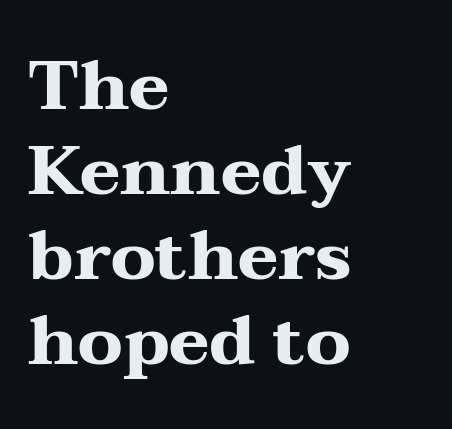
Is there any slant? The stems are plumb. Each row of text sits above clean, open space. Does the copy run flush right? No — it runs flush left. Here the glyphs are tracked normally, forming tight word shapes.
